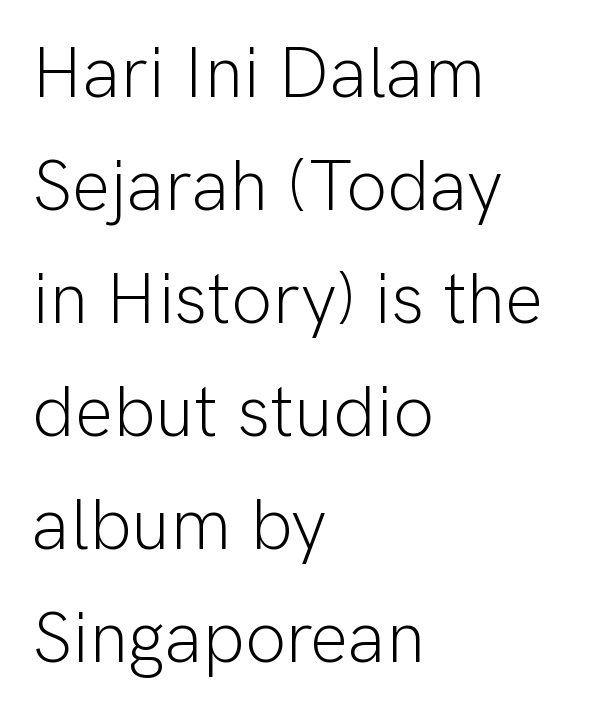
No chunkiness to these letters — they're not bold. The passage shown has conventional tracking throughout. Regular leading. These lines are set flush left with a ragged right edge. If you drew a line through each stem, it would be perfectly vertical.
